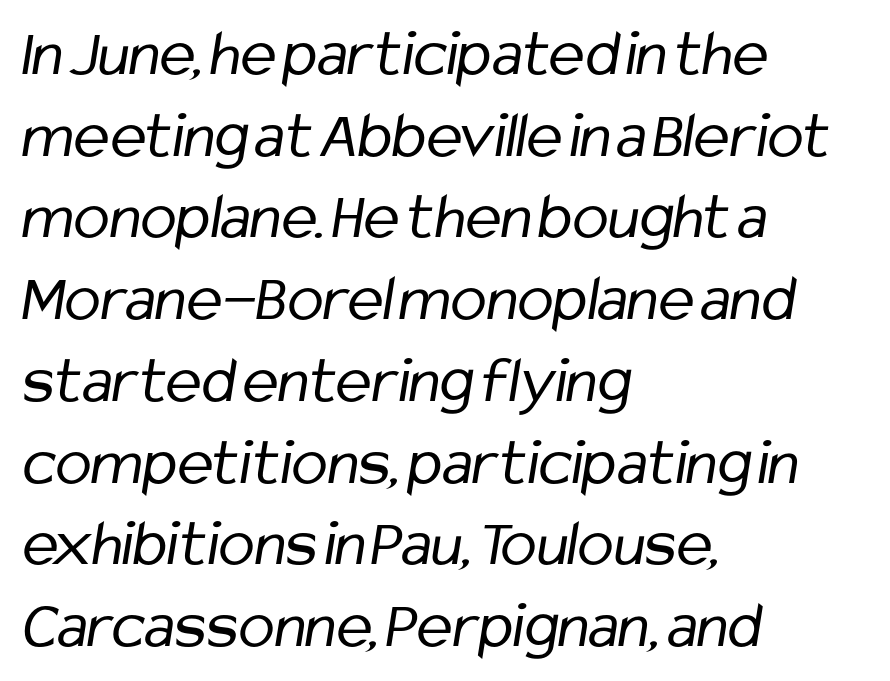
The image shows 67 px regular-weight, condensed sans-serif type; set left-aligned, line spacing 1.22x, normal letter spacing, not underlined; low stroke contrast and a medium x-height.
